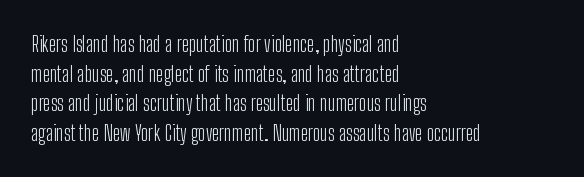
Q: Is the text bold? A: No.
Q: Is the text italic (slanted)? A: No, it is upright.
Q: Is the text underlined? A: No.
Q: How is the paragraph aligned? A: Left-aligned.
Q: Is the spacing between letters normal or unusually wide? A: Normal.
Q: Is the spacing between lines tight, normal or loose? A: Normal.
